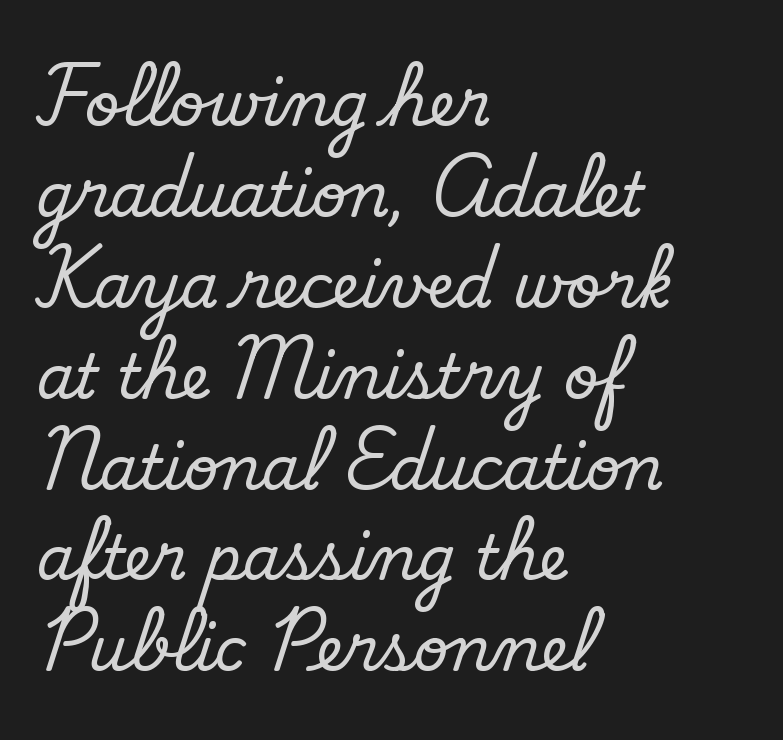
The image shows 61 px regular-weight sans-serif type; set left-aligned, normal line spacing (1.49x), normal letter spacing, not underlined; low stroke contrast and a small x-height.
